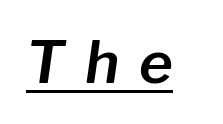
The image shows 58 px text type, italic (leaning right); set unusually wide letter spacing (+0.34 em), underlined; low stroke contrast and a medium x-height.
